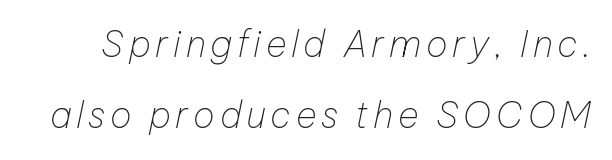
The image shows 36 px thin type, italic (leaning right); set loose line spacing (1.98x), not underlined; low stroke contrast and a medium x-height.
